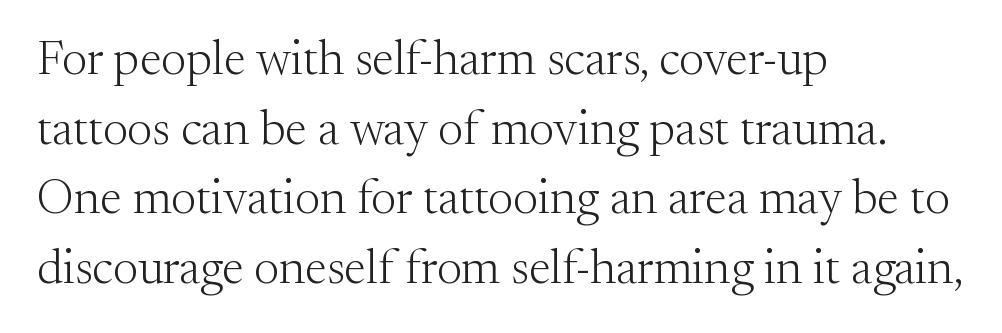
{"serif": "yes", "italic": "no", "bold": "no", "weight": "light", "width": "normal", "stroke_contrast": "medium", "x_height": "small", "monospaced": "no", "underline": "no", "align": "left", "line_spacing": "normal", "line_spacing_ratio": 1.42, "letter_spacing": "normal", "letter_spacing_em": 0.0, "glyph_px": 49}
